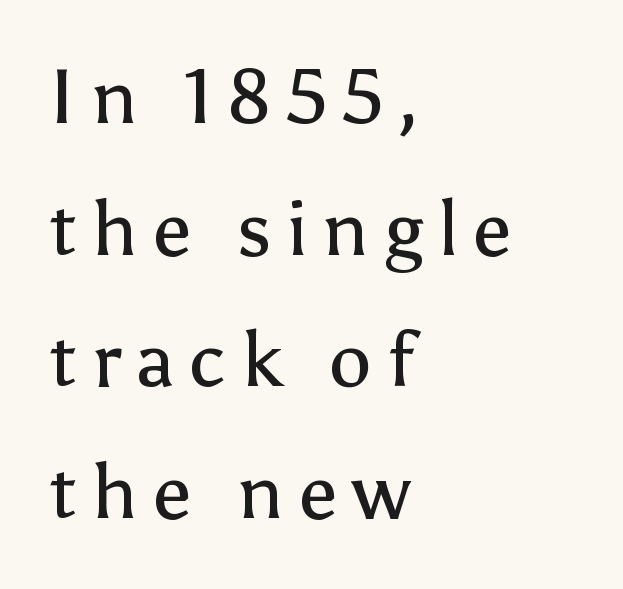
{"serif": "no", "italic": "no", "bold": "no", "weight": "regular", "width": "normal", "stroke_contrast": "low", "x_height": "medium", "monospaced": "no", "underline": "no", "align": "left", "line_spacing_ratio": 1.71, "glyph_px": 77}
